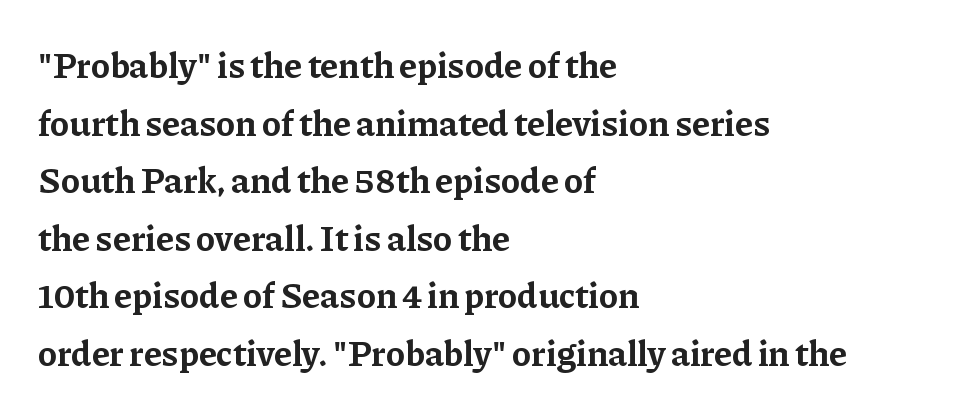
In terms of letterspacing, this is plain default setting. A typesetter would mark this as roman, not italic. The rendering uses a moderate line-height, typical for paragraphs. The lines in this sample share a left origin and differ only in where they stop. The font family rendered here belongs to the serif group.
